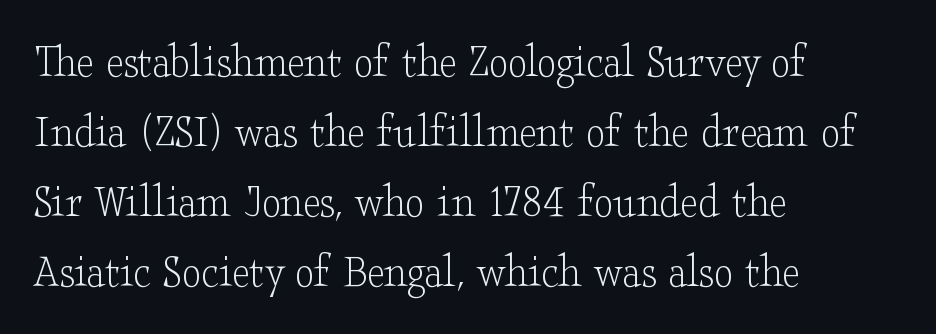
Font category for this specimen: serif. Leftover space on each line is placed entirely after the last word. Weight class: somewhere from thin through regular. Spacing verdict: proportional, widths tailored to each character. Standard letterfit; no display-style spreading of the glyphs.
